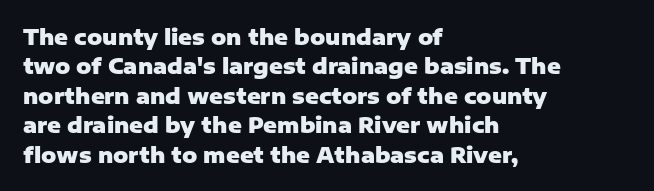
The image shows 21 px bold type, upright; set left-aligned, normal line spacing (1.4x), normal letter spacing, not underlined.
